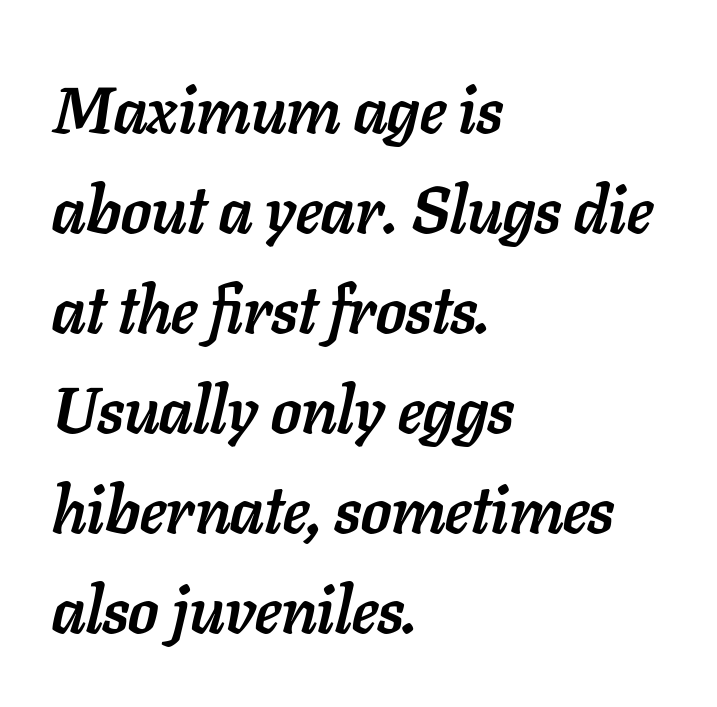
{"italic": "yes", "lean": "right", "slant_degrees": 11, "bold": "yes", "weight": "semibold", "width": "normal", "stroke_contrast": "low", "x_height": "medium", "monospaced": "no", "underline": "no", "align": "left", "line_spacing": "normal", "line_spacing_ratio": 1.54, "letter_spacing": "normal", "letter_spacing_em": 0.0, "glyph_px": 65}
